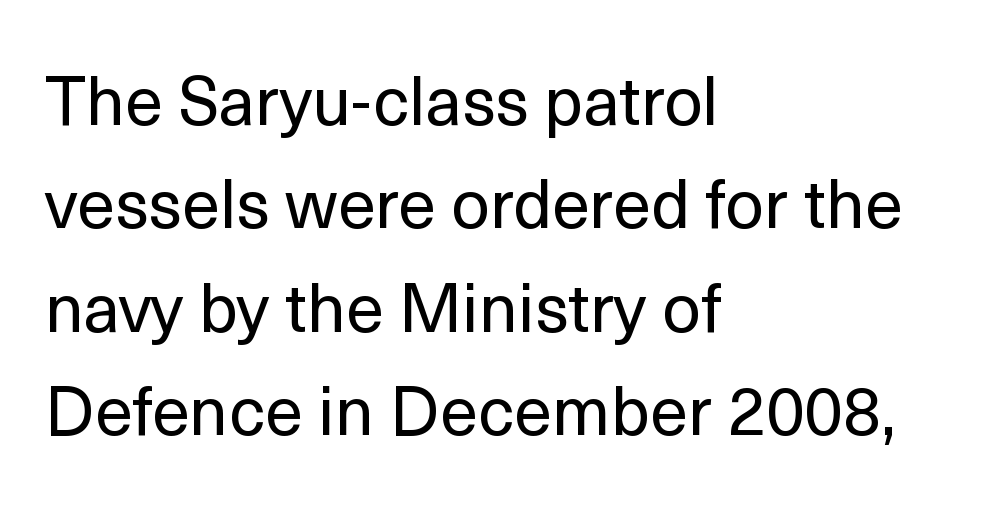
All the whitespace from short lines collects on the right. Weight: not bold — regular or lighter. The baseline area is clear. The passage shown is typed in a proportional face where columns would drift. Nobody touched the tracking dial on this one.
